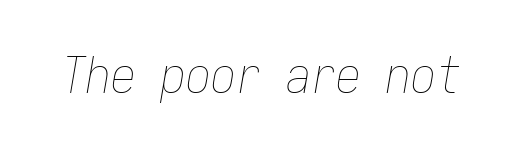
Q: Is the text bold? A: No.
Q: Is the text italic (slanted)? A: Yes, it leans right by about 10 degrees.
Q: Is the text underlined? A: No.
Q: Is the spacing between letters normal or unusually wide? A: Normal.
Q: Width (condensed, normal, or wide)? A: Condensed.
Q: Stroke contrast? A: Low.
Q: x-height? A: Medium.
